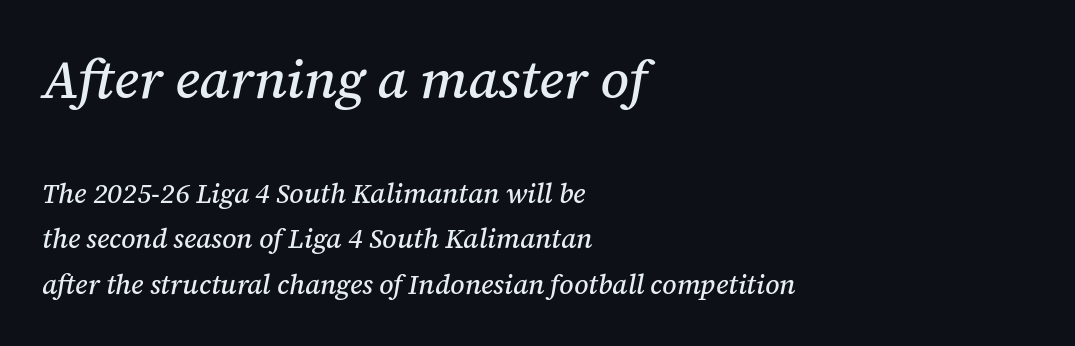
{"serif": "yes", "italic": "yes", "lean": "right", "slant_degrees": 12, "width": "normal", "stroke_contrast": "medium", "x_height": "medium", "monospaced": "no", "underline": "no", "align": "left", "line_spacing": "normal", "line_spacing_ratio": 1.67, "letter_spacing": "normal", "letter_spacing_em": 0.0, "larger_block": "first", "size_ratio": 2.0, "glyph_px": 54}
